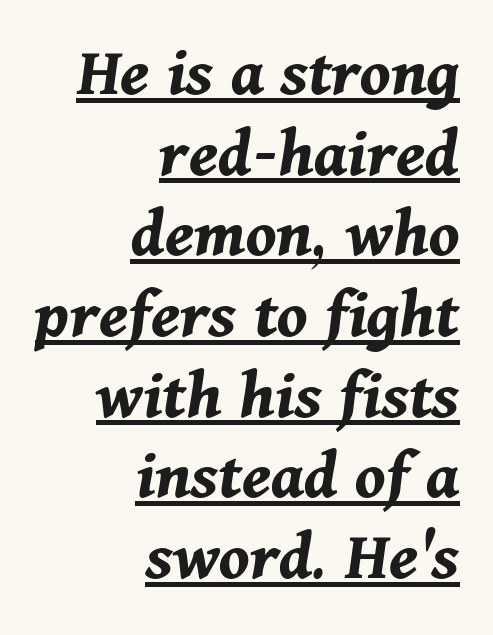
The sample has been set heavy, in full bold. The glyphs are accompanied by a horizontal stroke just below them. Is this a fixed-width face? No — the glyphs have proportional, varying widths. Nobody touched the tracking dial on this one. If you drew a ruler down the right edge, every line would touch it.
